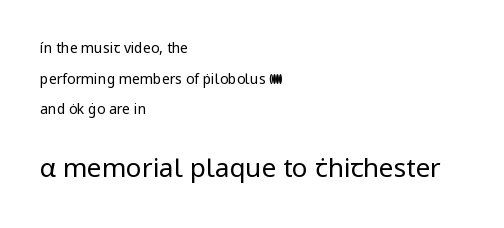
The rag falls on the right side of this text block. The tracking reads as untouched default to a designer's eye. Every stem runs plumb, perpendicular to the baseline. Each new line begins a long way beneath the previous one. The space directly below the letters is spotless. Visually, the bottom section dominates because its glyphs are scaled up.
